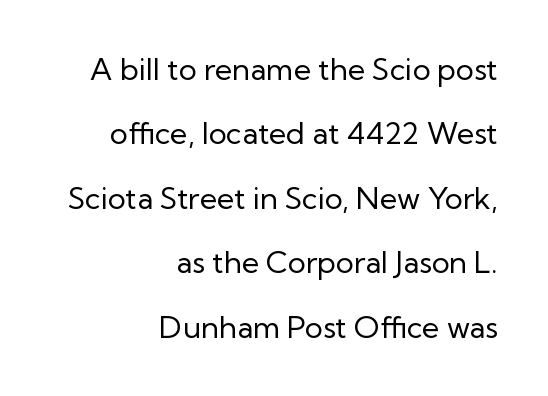
{"serif": "no", "italic": "no", "bold": "no", "weight": "regular", "width": "normal", "stroke_contrast": "low", "x_height": "medium", "monospaced": "no", "underline": "no", "align": "right", "line_spacing": "loose", "line_spacing_ratio": 2.15, "letter_spacing": "normal", "letter_spacing_em": 0.0, "glyph_px": 30}
